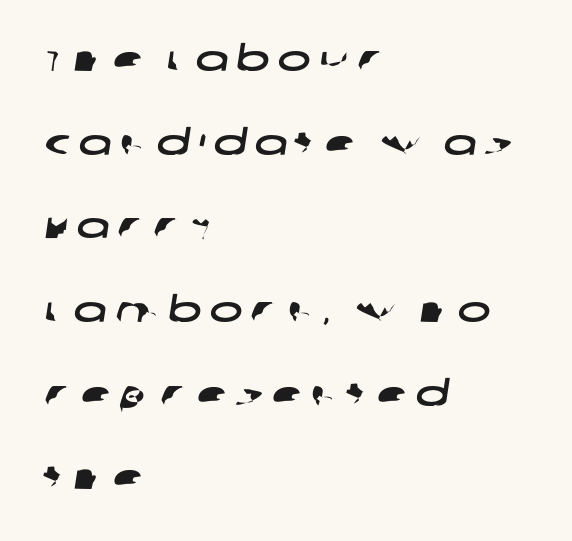
Q: Is the typeface a serif or a sans-serif typeface? A: Sans-serif.
Q: Is the text underlined? A: No.
Q: How is the paragraph aligned? A: Left-aligned.
Q: Is the spacing between letters normal or unusually wide? A: Unusually wide.
Q: Is the spacing between lines tight, normal or loose? A: Loose.
Q: Width (condensed, normal, or wide)? A: Wide.
Q: Stroke contrast? A: Low.
Q: x-height? A: Large.
Q: Monospaced? A: No.
